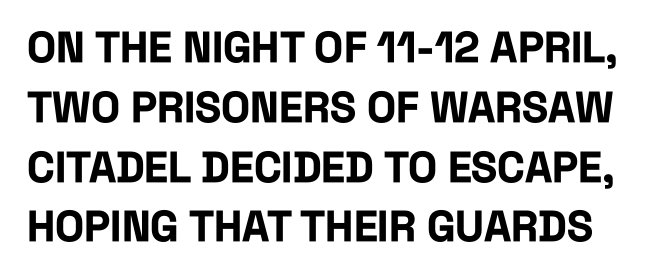
{"serif": "no", "italic": "no", "bold": "yes", "weight": "bold", "width": "condensed", "stroke_contrast": "low", "x_height": "large", "monospaced": "no", "underline": "no", "line_spacing": "normal", "line_spacing_ratio": 1.39, "letter_spacing": "normal", "letter_spacing_em": 0.0, "glyph_px": 43}
